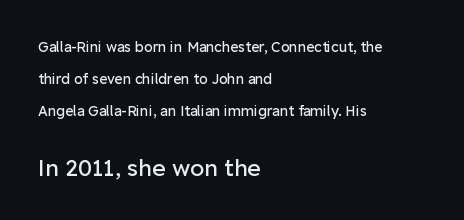
{"italic": "no", "bold": "no", "underline": "no", "align": "left", "line_spacing": "loose", "line_spacing_ratio": 2.3, "letter_spacing": "normal", "letter_spacing_em": 0.0, "larger_block": "second", "size_ratio": 1.64, "glyph_px": 23}
